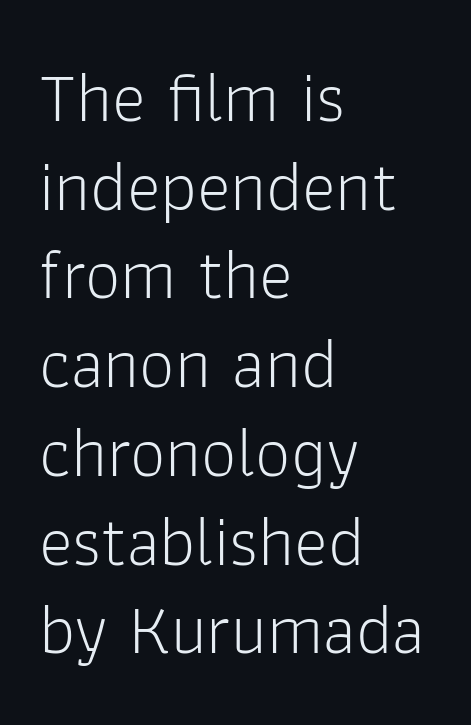
The image shows 71 px light sans-serif type, upright; set left-aligned, normal line spacing (1.25x), normal letter spacing, not underlined; low stroke contrast and a medium x-height.
